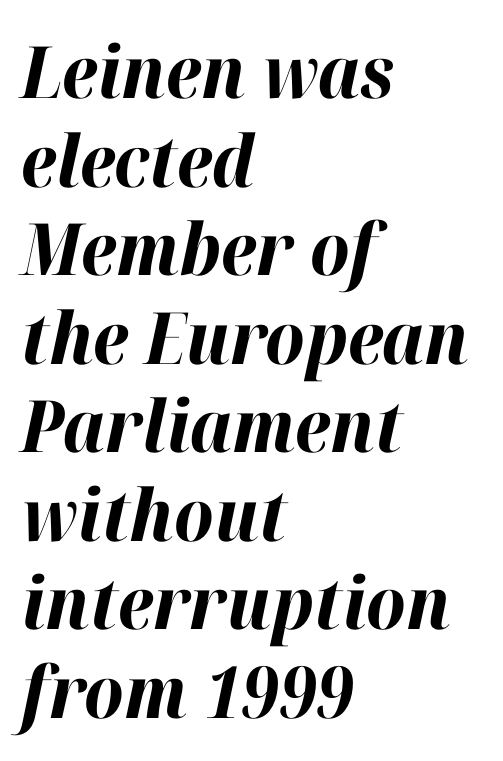
Q: Is the text bold? A: Yes.
Q: Is the text italic (slanted)? A: Yes, it leans right by about 12 degrees.
Q: Is the text underlined? A: No.
Q: How is the paragraph aligned? A: Left-aligned.
Q: Is the spacing between letters normal or unusually wide? A: Normal.
Q: Width (condensed, normal, or wide)? A: Normal.
Q: Stroke contrast? A: High.
Q: x-height? A: Medium.
Q: Monospaced? A: No.
